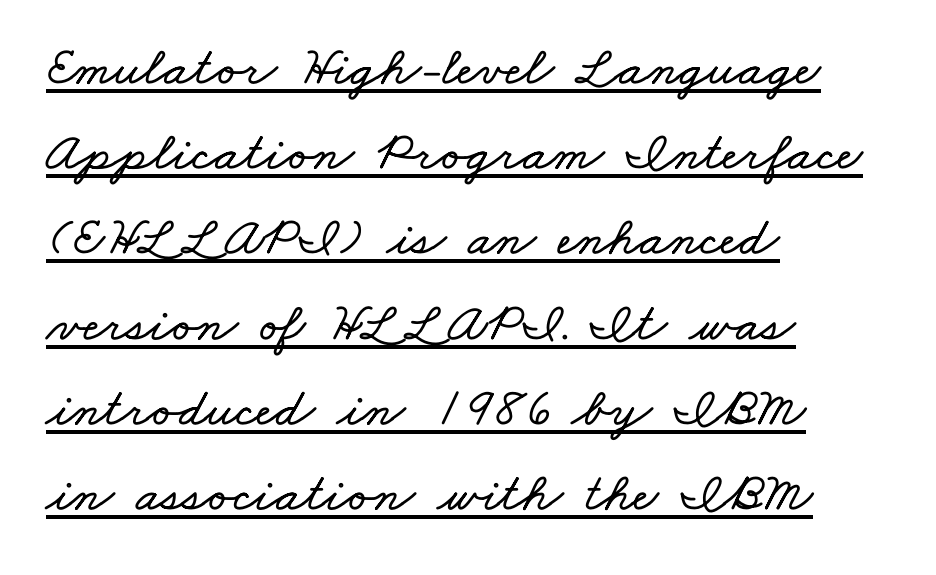
The image shows 55 px wide type; set left-aligned, normal line spacing (1.55x), normal letter spacing, underlined; low stroke contrast and a small x-height.
